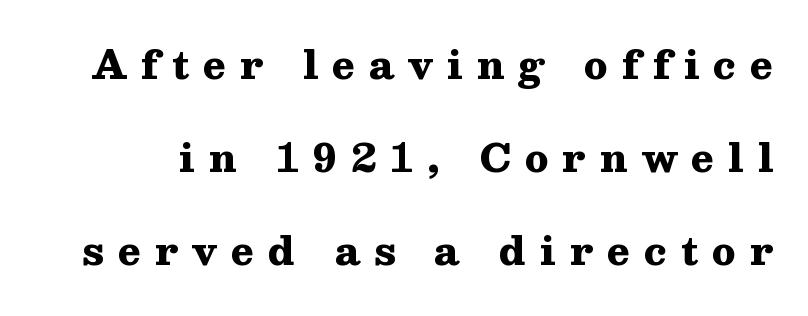
Vertically, the passage feels expansive, rows floating well apart. Regarding serifs, this sample has them. Chunky letters — that's bold for sure. A typesetter would mark this as roman, not italic.
